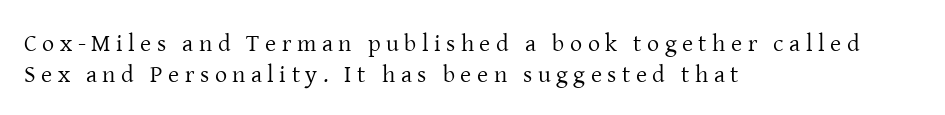
No letter is thick-stroked: the sample isn't bold. Leading: standard. The face used here is rendered with a markedly widened letterfit. Descenders hang freely into open space.
